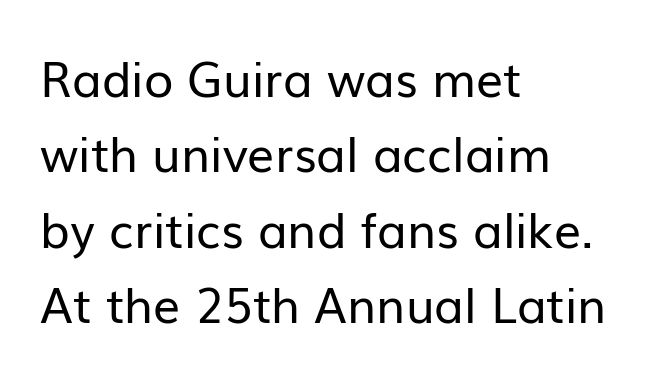
The image shows 48 px regular-weight sans-serif type, upright; set left-aligned, normal line spacing (1.57x), normal letter spacing, not underlined; low stroke contrast and a medium x-height.
